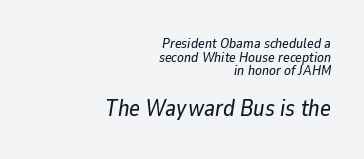
The image shows 23 px text type, italic (leaning right); set right-aligned, tight line spacing (0.97x), normal letter spacing, not underlined; the second (bottom) block is 1.64x larger.
